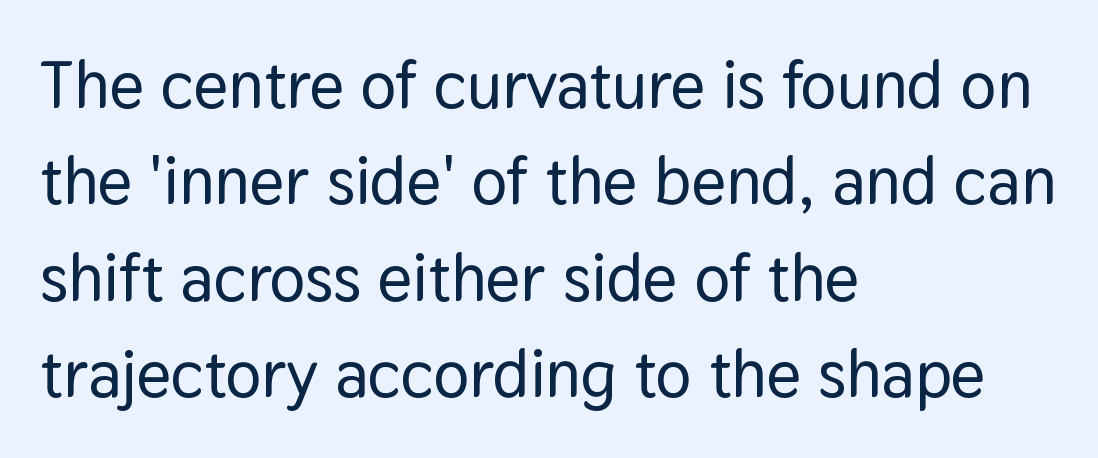
Horizontal bands of white between lines are of average thickness. The letters advance in unequal steps, a hallmark of proportional type. Between one letter and the next there's only the usual sliver of space. The setting favours the left margin, as ordinary paragraphs usually do.
